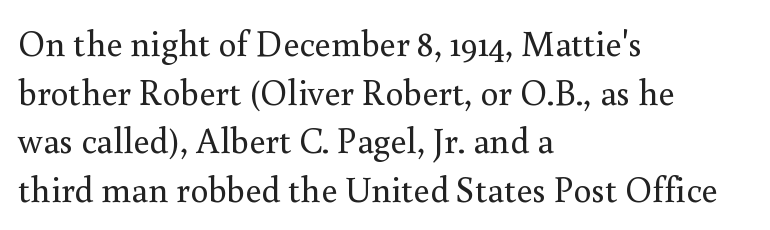
{"serif": "yes", "italic": "no", "bold": "no", "weight": "regular", "width": "normal", "stroke_contrast": "medium", "x_height": "small", "monospaced": "no", "underline": "no", "align": "left", "line_spacing": "normal", "line_spacing_ratio": 1.35, "letter_spacing": "normal", "letter_spacing_em": 0.0, "glyph_px": 36}
